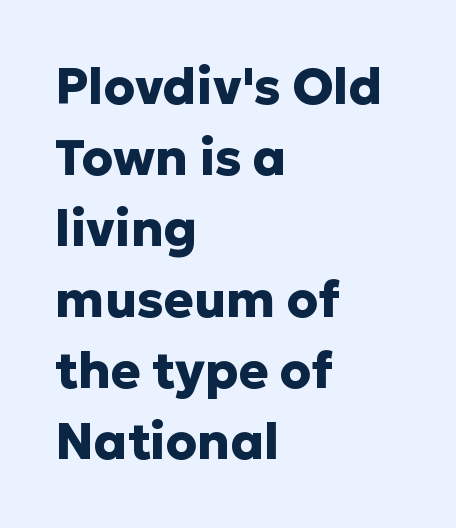
The image shows 50 px heavy sans-serif type, upright; set left-aligned, normal line spacing (1.42x), normal letter spacing, not underlined; low stroke contrast and a medium x-height.
